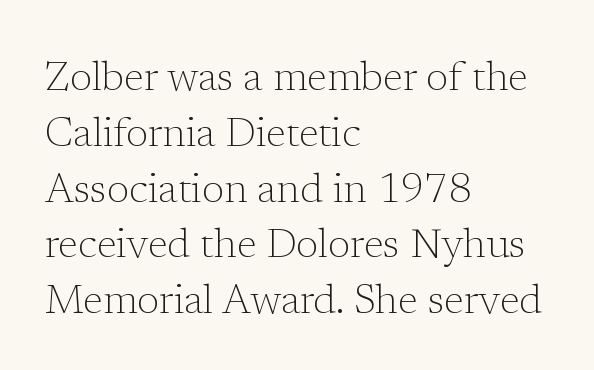
The image shows 41 px light serif type, upright; set left-aligned, normal line spacing (1.36x), normal letter spacing, not underlined; low stroke contrast and a medium x-height.
